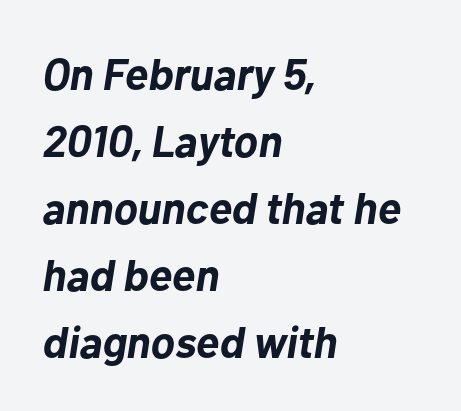
Q: Is the text bold? A: Yes.
Q: Is the text italic (slanted)? A: Yes, it leans right by about 10 degrees.
Q: Is the text underlined? A: No.
Q: How is the paragraph aligned? A: Left-aligned.
Q: Is the spacing between letters normal or unusually wide? A: Normal.
Q: Is the spacing between lines tight, normal or loose? A: Normal.
Q: Width (condensed, normal, or wide)? A: Normal.
Q: Stroke contrast? A: Low.
Q: x-height? A: Medium.
Q: Monospaced? A: No.
